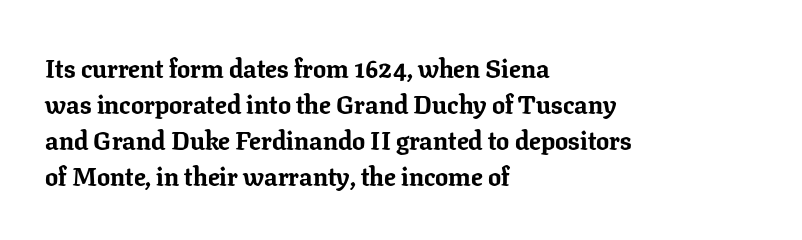
Q: Is the text bold? A: Yes.
Q: Is the text italic (slanted)? A: No, it is upright.
Q: Is the text underlined? A: No.
Q: How is the paragraph aligned? A: Left-aligned.
Q: Is the spacing between letters normal or unusually wide? A: Normal.
Q: Is the spacing between lines tight, normal or loose? A: Normal.
